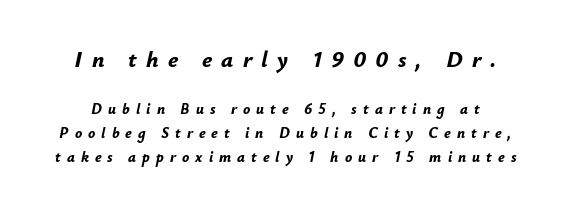
Bold? Absolutely — the strokes are thick and heavy. Letter spacing: wide. The lines sit at an ordinary, default distance from one another. Italic? Definitely — the glyphs are oblique. Bare-footed words on every line.
